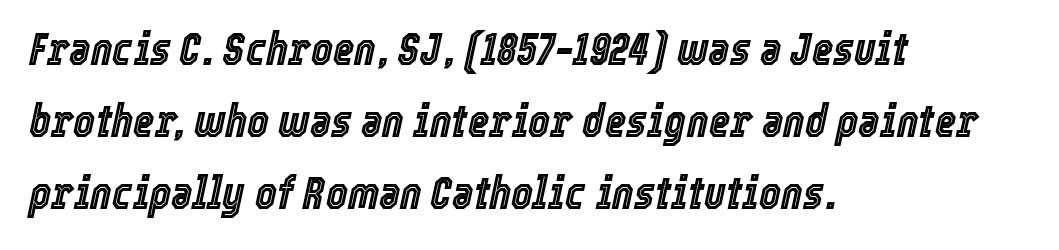
One-word summary of the alignment: left. You can tell it's italic because the verticals aren't actually vertical. Looks like regular typesetting: each glyph gets only the width it needs. Nobody touched the tracking dial on this one. Words float on clear page, feet unadorned. This sample keeps an unexceptional amount of space between lines.
